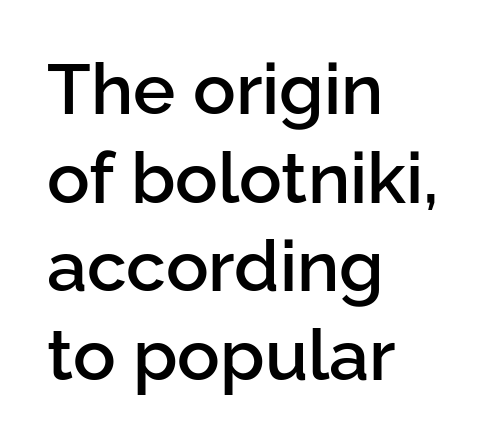
{"serif": "no", "italic": "no", "bold": "semi", "weight": "semibold", "width": "normal", "stroke_contrast": "low", "x_height": "medium", "monospaced": "no", "underline": "no", "align": "left", "line_spacing": "normal", "line_spacing_ratio": 1.25, "letter_spacing": "normal", "letter_spacing_em": 0.0, "glyph_px": 71}
